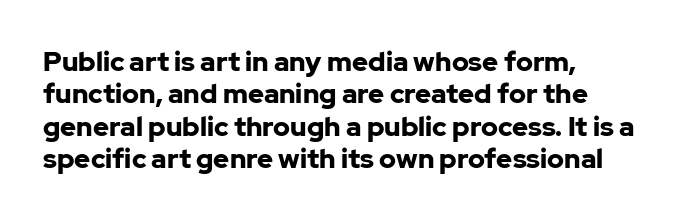
The image shows 27 px bold type, upright; set left-aligned, line spacing 1.2x, normal letter spacing, not underlined.
